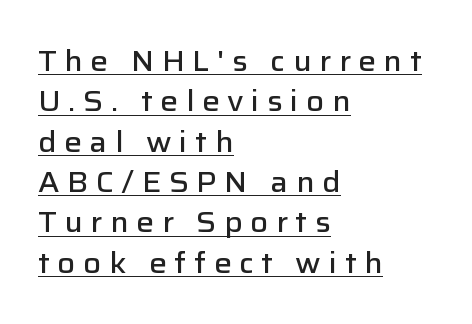
Ascenders rise straight up at ninety degrees. Here the glyphs are tracked loosely, breaking word shapes into spaced letters. The lines are quadded left. How heavy is the stroke? Medium-heavy — a semibold, shy of bold.
